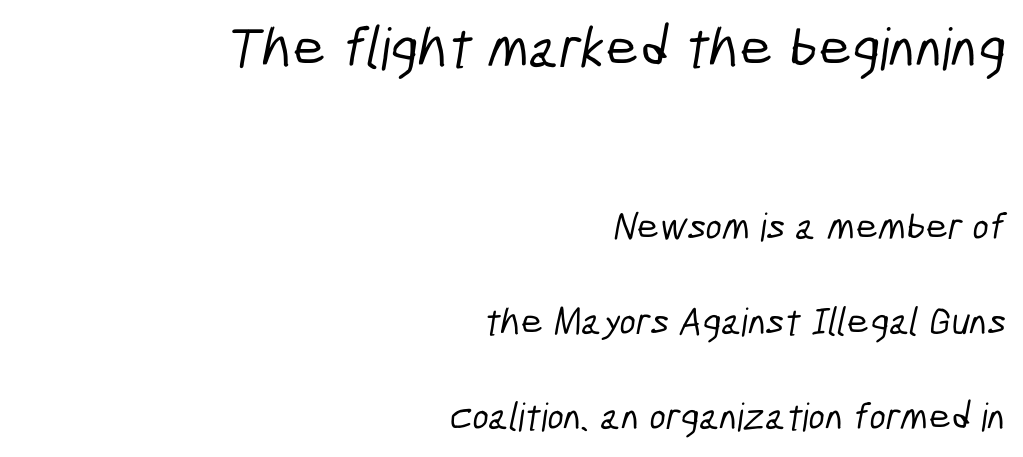
No word sits above an underline. A typesetter would call this zero additional tracking. In terms of letterform style, serifs are entirely absent. Teacher's note: observe the even right margin — that is flush-right alignment. Character size in the leading block exceeds that of the trailing block. Vertically, the passage feels expansive, rows floating well apart.
